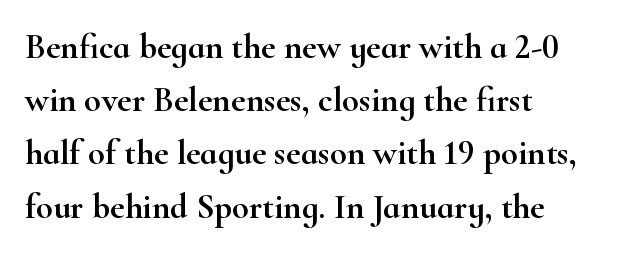
{"serif": "yes", "italic": "no", "width": "wide", "stroke_contrast": "high", "x_height": "small", "monospaced": "no", "underline": "no", "align": "left", "line_spacing": "normal", "line_spacing_ratio": 1.52, "letter_spacing": "normal", "letter_spacing_em": 0.0, "glyph_px": 35}
